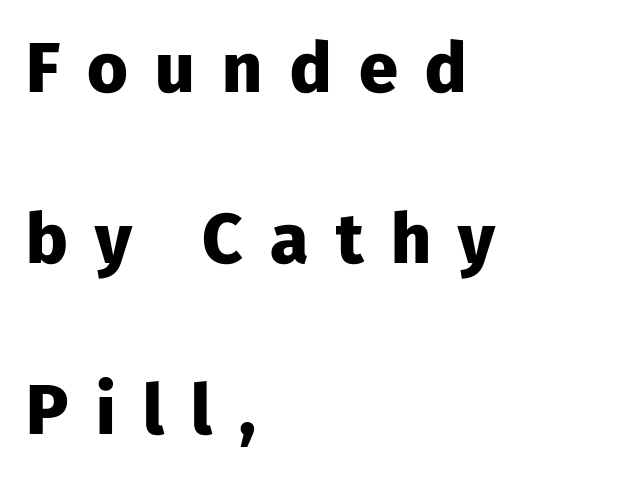
Q: Is the text bold? A: Yes.
Q: Is the text italic (slanted)? A: No, it is upright.
Q: Is the typeface a serif or a sans-serif typeface? A: Sans-serif.
Q: Is the text underlined? A: No.
Q: How is the paragraph aligned? A: Left-aligned.
Q: Is the spacing between letters normal or unusually wide? A: Unusually wide.
Q: Is the spacing between lines tight, normal or loose? A: Loose.
Q: Width (condensed, normal, or wide)? A: Normal.
Q: Stroke contrast? A: Low.
Q: x-height? A: Medium.
Q: Monospaced? A: No.
